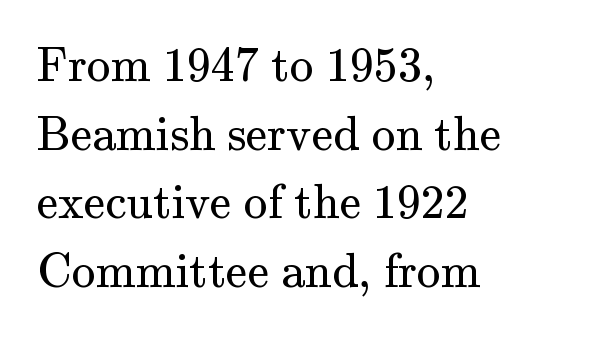
Q: Is the text bold? A: No.
Q: Is the text italic (slanted)? A: No, it is upright.
Q: Is the typeface a serif or a sans-serif typeface? A: Serif.
Q: Is the text underlined? A: No.
Q: How is the paragraph aligned? A: Left-aligned.
Q: Is the spacing between letters normal or unusually wide? A: Normal.
Q: Is the spacing between lines tight, normal or loose? A: Normal.
Q: Width (condensed, normal, or wide)? A: Normal.
Q: Stroke contrast? A: Medium.
Q: x-height? A: Small.
Q: Monospaced? A: No.
